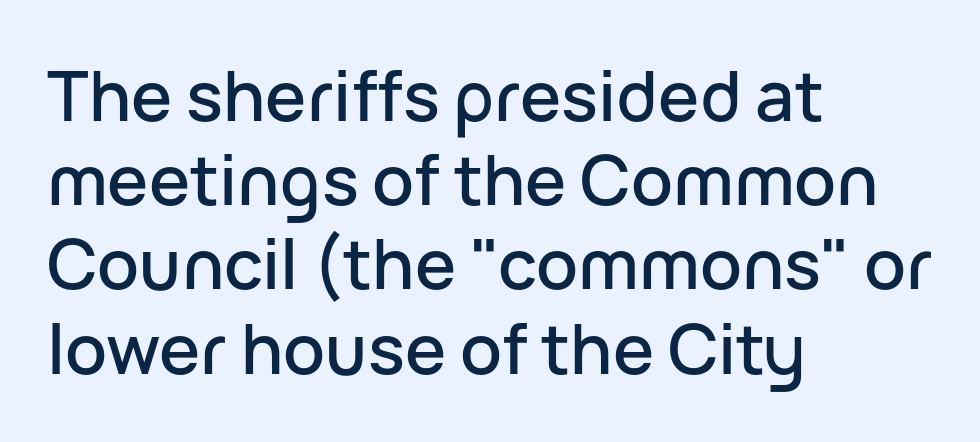
Q: Is the text italic (slanted)? A: No, it is upright.
Q: Is the typeface a serif or a sans-serif typeface? A: Sans-serif.
Q: Is the text underlined? A: No.
Q: How is the paragraph aligned? A: Left-aligned.
Q: Is the spacing between letters normal or unusually wide? A: Normal.
Q: Width (condensed, normal, or wide)? A: Normal.
Q: Stroke contrast? A: Low.
Q: x-height? A: Medium.
Q: Monospaced? A: No.
